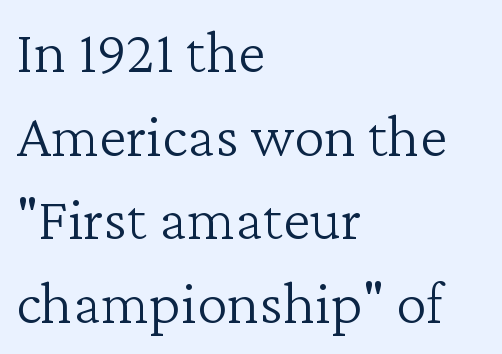
The image shows 62 px light serif type, upright; set left-aligned, normal line spacing (1.35x), normal letter spacing, not underlined; low stroke contrast and a medium x-height.
